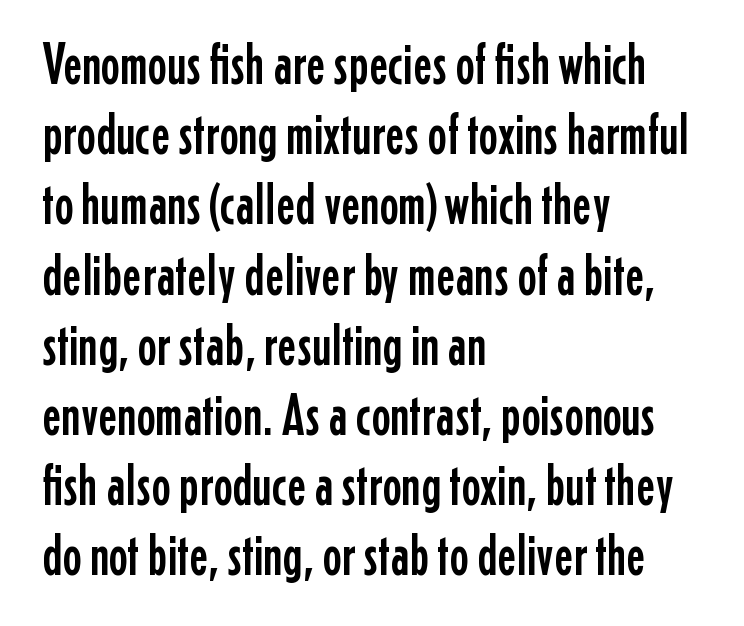
{"serif": "no", "italic": "no", "width": "condensed", "stroke_contrast": "low", "x_height": "medium", "monospaced": "no", "underline": "no", "align": "left", "line_spacing_ratio": 1.21, "letter_spacing": "normal", "letter_spacing_em": 0.0, "glyph_px": 58}
